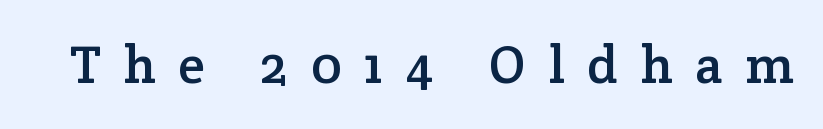
{"serif": "yes", "italic": "no", "width": "normal", "stroke_contrast": "low", "x_height": "medium", "monospaced": "no", "underline": "no", "letter_spacing": "wide", "letter_spacing_em": 0.43, "glyph_px": 53}
